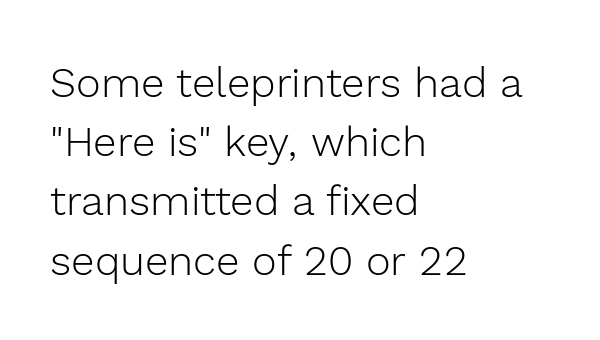
Stems here are at most as thick as an everyday book face. The text was rendered using a sans face with plain stroke endings. This is roman type, the default non-slanted kind. The string is rendered with underlining switched off. This sample has the flowing, uneven cadence of proportional lettering.
